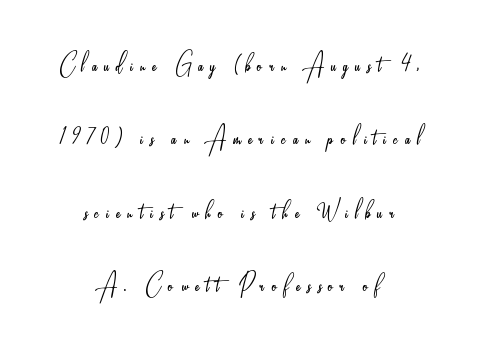
The image shows 30 px light, condensed sans-serif type; set centered, loose line spacing (2.45x), unusually wide letter spacing (+0.24 em), not underlined; low stroke contrast and a small x-height.
